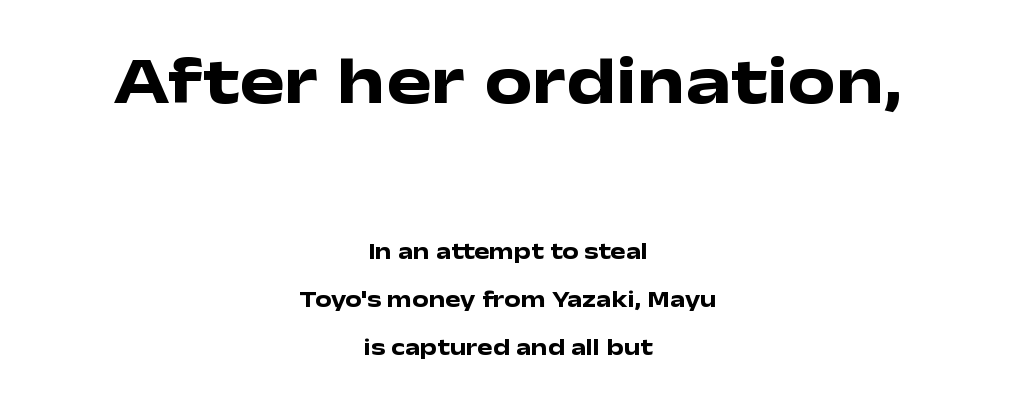
{"serif": "no", "italic": "no", "bold": "yes", "weight": "heavy", "width": "wide", "stroke_contrast": "low", "x_height": "medium", "monospaced": "no", "underline": "no", "align": "center", "line_spacing": "loose", "line_spacing_ratio": 2.09, "letter_spacing": "normal", "letter_spacing_em": 0.0, "larger_block": "first", "size_ratio": 2.96, "glyph_px": 68}
